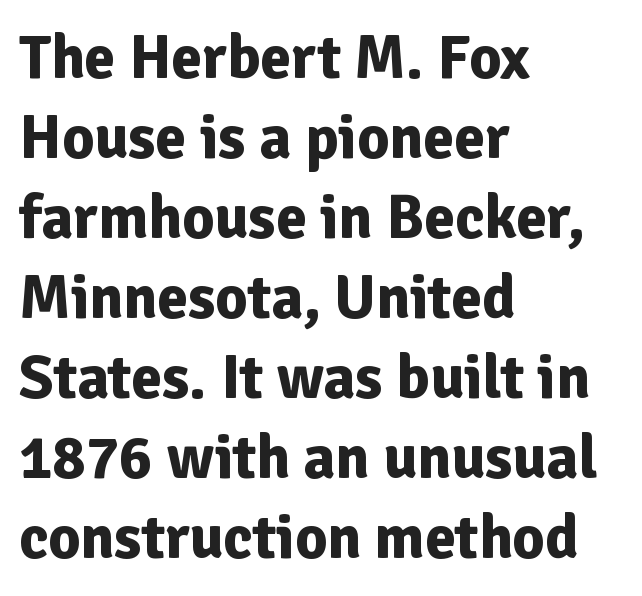
Q: Is the text bold? A: Yes.
Q: Is the text italic (slanted)? A: No, it is upright.
Q: Is the typeface a serif or a sans-serif typeface? A: Sans-serif.
Q: Is the text underlined? A: No.
Q: How is the paragraph aligned? A: Left-aligned.
Q: Is the spacing between letters normal or unusually wide? A: Normal.
Q: Is the spacing between lines tight, normal or loose? A: Normal.
Q: Width (condensed, normal, or wide)? A: Normal.
Q: Stroke contrast? A: Low.
Q: x-height? A: Medium.
Q: Monospaced? A: No.
